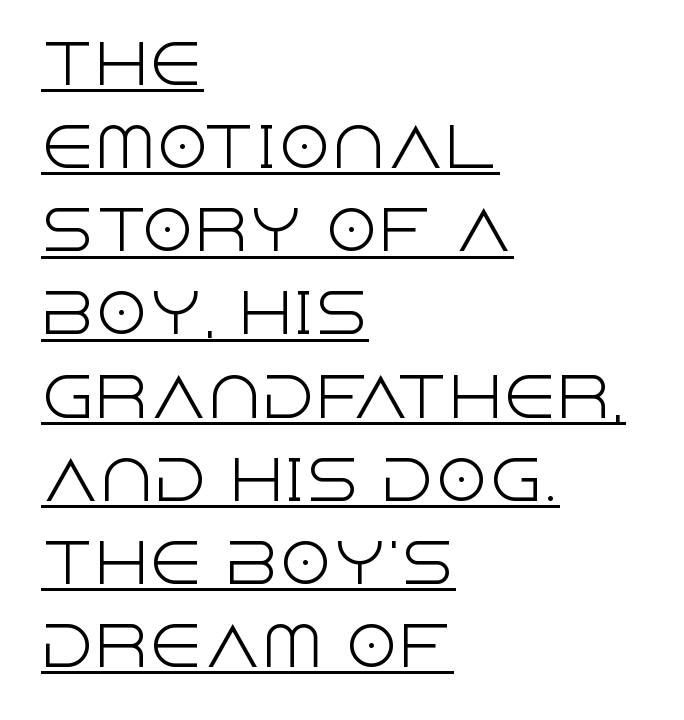
Q: Is the text bold? A: No.
Q: Is the text italic (slanted)? A: No, it is upright.
Q: Is the typeface a serif or a sans-serif typeface? A: Sans-serif.
Q: Is the text underlined? A: Yes.
Q: How is the paragraph aligned? A: Left-aligned.
Q: Is the spacing between letters normal or unusually wide? A: Normal.
Q: Is the spacing between lines tight, normal or loose? A: Normal.
Q: Width (condensed, normal, or wide)? A: Normal.
Q: x-height? A: Large.
Q: Monospaced? A: No.
